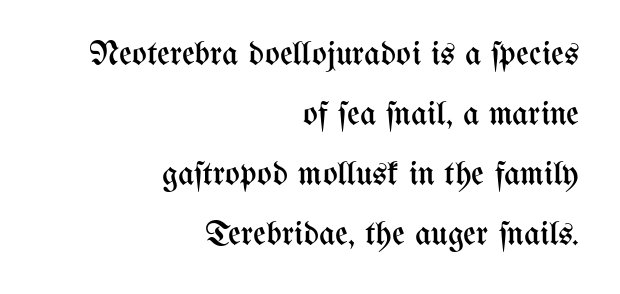
Plain, unruled lines of type. This sample has the flowing, uneven cadence of proportional lettering. Heft: none added — not bold. Words appear dense and cohesive because spacing is normal. Each line ends at the same right margin while the left side varies.
